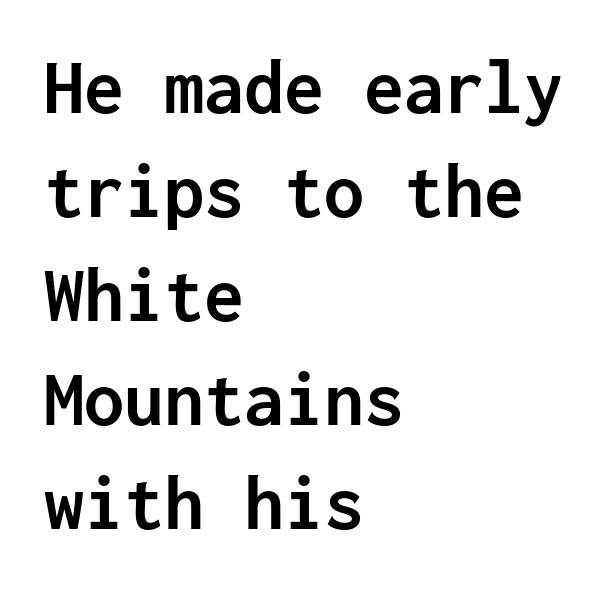
The image shows 80 px semibold sans-serif type, upright, monospaced; set left-aligned, normal line spacing (1.3x), normal letter spacing, not underlined; low stroke contrast and a medium x-height.
